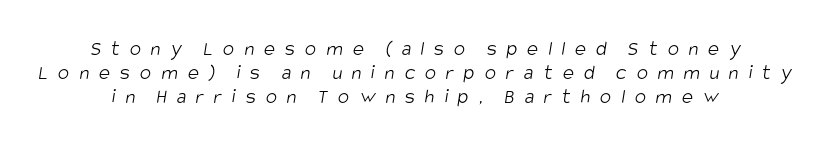
The image shows 21 px text type; set centered, tight line spacing (1.14x), unusually wide letter spacing (+0.47 em), not underlined.
